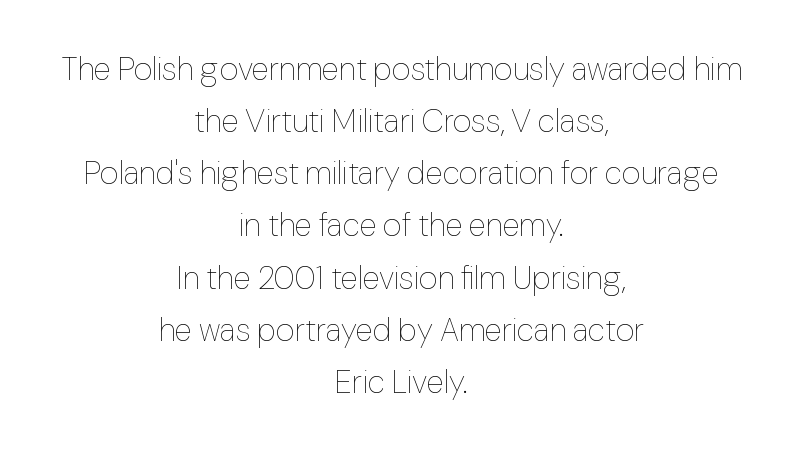
The image shows 32 px thin type, upright; set centered, normal line spacing (1.63x), normal letter spacing, not underlined; low stroke contrast and a medium x-height.
